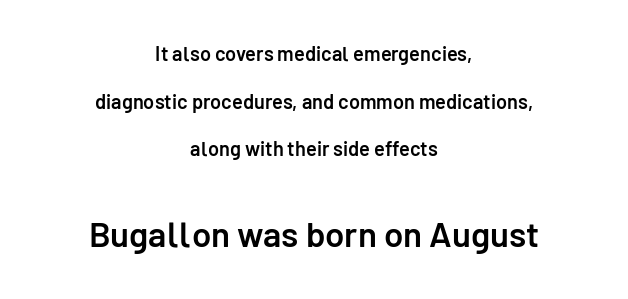
Q: Is the text bold? A: Semi-bold.
Q: Is the text italic (slanted)? A: No, it is upright.
Q: Is the typeface a serif or a sans-serif typeface? A: Sans-serif.
Q: Is the text underlined? A: No.
Q: How is the paragraph aligned? A: Centered.
Q: Is the spacing between letters normal or unusually wide? A: Normal.
Q: Is the spacing between lines tight, normal or loose? A: Loose.
Q: Which block of text is set in a larger size, the first (top) or the second (bottom)? A: The second (bottom) one.
Q: Width (condensed, normal, or wide)? A: Normal.
Q: Stroke contrast? A: Low.
Q: x-height? A: Medium.
Q: Monospaced? A: No.
